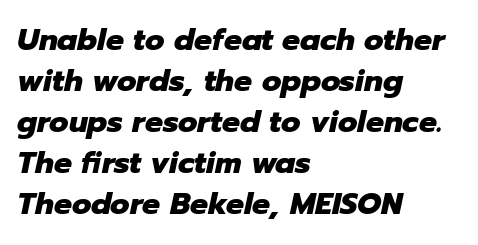
The image shows 30 px heavy type, italic (leaning right); set left-aligned, normal line spacing (1.37x), normal letter spacing, not underlined; low stroke contrast and a medium x-height.
